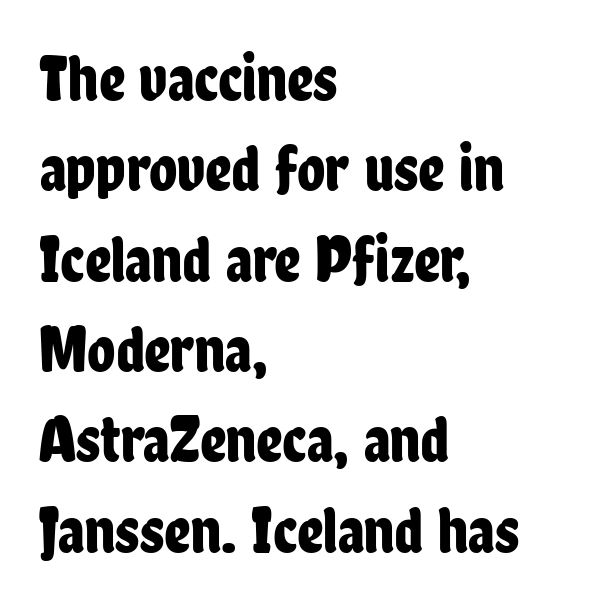
{"serif": "no", "italic": "no", "width": "condensed", "stroke_contrast": "low", "x_height": "medium", "monospaced": "no", "underline": "no", "align": "left", "line_spacing": "normal", "line_spacing_ratio": 1.39, "letter_spacing": "normal", "letter_spacing_em": 0.0, "glyph_px": 65}
